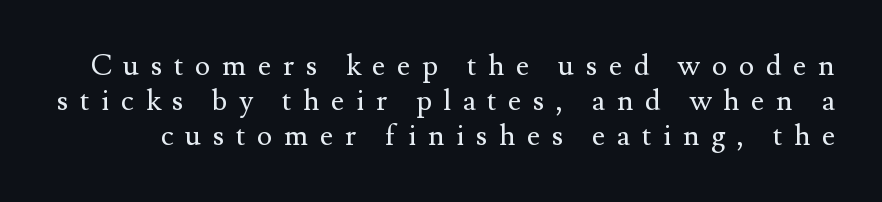
The image shows 29 px regular-weight serif type, upright; set line spacing 1.2x, unusually wide letter spacing (+0.4 em), not underlined; medium stroke contrast and a small x-height.
